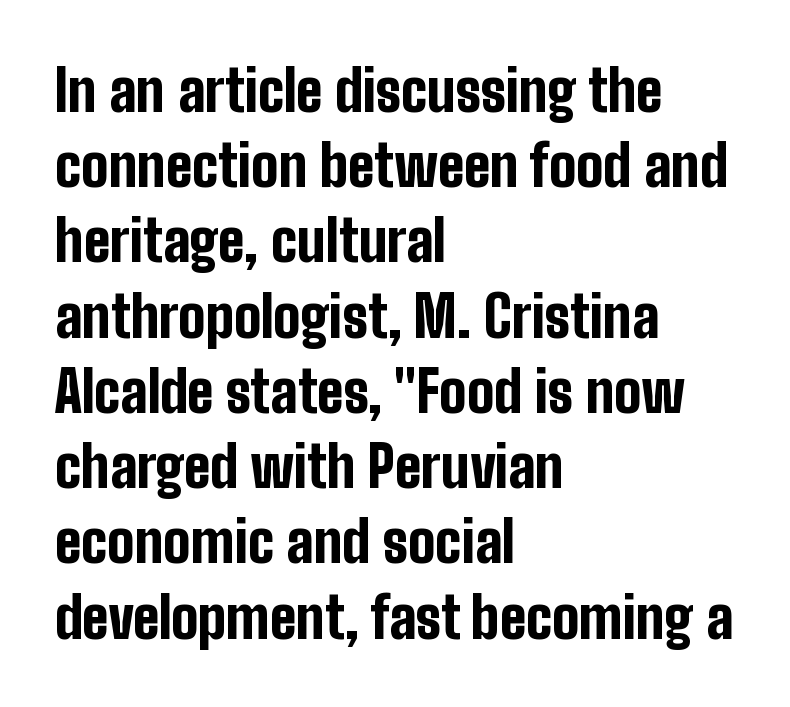
Q: Is the text bold? A: Yes.
Q: Is the text italic (slanted)? A: No, it is upright.
Q: Is the typeface a serif or a sans-serif typeface? A: Sans-serif.
Q: Is the text underlined? A: No.
Q: How is the paragraph aligned? A: Left-aligned.
Q: Is the spacing between letters normal or unusually wide? A: Normal.
Q: Is the spacing between lines tight, normal or loose? A: Normal.
Q: Width (condensed, normal, or wide)? A: Condensed.
Q: Stroke contrast? A: Low.
Q: x-height? A: Medium.
Q: Monospaced? A: No.
